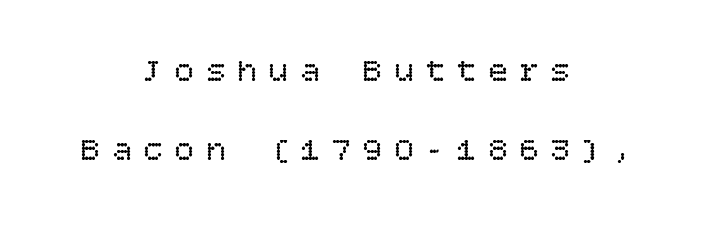
Loose tracking; the words dissolve into strings of separated letters. Lines of text with bare space underneath. Visually the block forms a symmetrical silhouette, jagged on both flanks. On a weight scale, this lands at 450 or below. No italicization has been applied; the sample stays upright.
